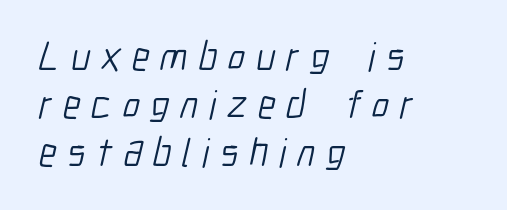
Q: Is the text bold? A: No.
Q: Is the typeface a serif or a sans-serif typeface? A: Sans-serif.
Q: Is the text underlined? A: No.
Q: How is the paragraph aligned? A: Left-aligned.
Q: Is the spacing between letters normal or unusually wide? A: Unusually wide.
Q: Width (condensed, normal, or wide)? A: Condensed.
Q: Stroke contrast? A: Low.
Q: x-height? A: Medium.
Q: Monospaced? A: No.
